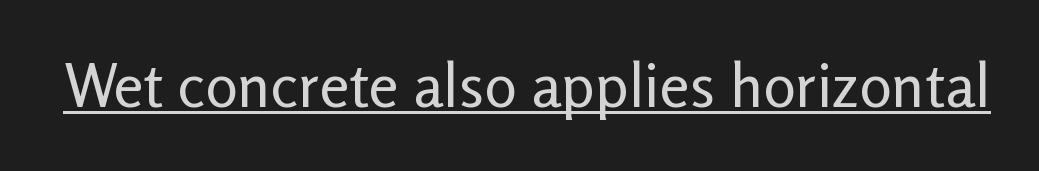
Here the designer chose a conventional face with non-uniform glyph widths. The face used here is a sans, in the tradition of grotesques and geometrics. Heaviness? Minimal to ordinary, like unemphasized prose. If you drew a line through each stem, it would be perfectly vertical. Caption: standard tracking, unaltered. Students, observe the line beneath the letters — that is underlining.
